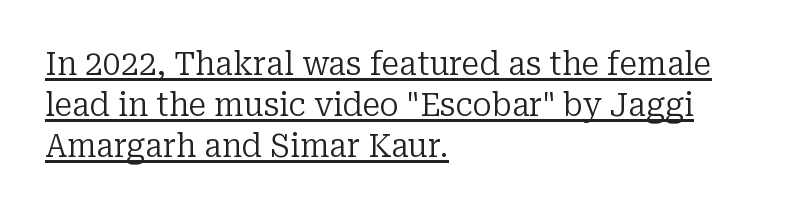
This reads as an unemphasized weight, regular at the heaviest. Glance below the letters and you will spot a drawn line. The passage is arranged the way most books set body copy — flush left. Does the leading feel generous? No, just average.
